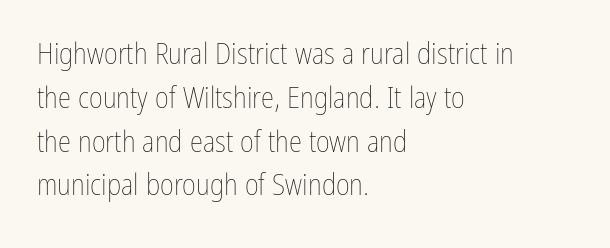
Underline: absent. Spacing verdict: proportional, widths tailored to each character. Each stroke keeps to a modest, everyday thickness or less. Posture: vertical. Horizontal bands of white between lines are of average thickness.
